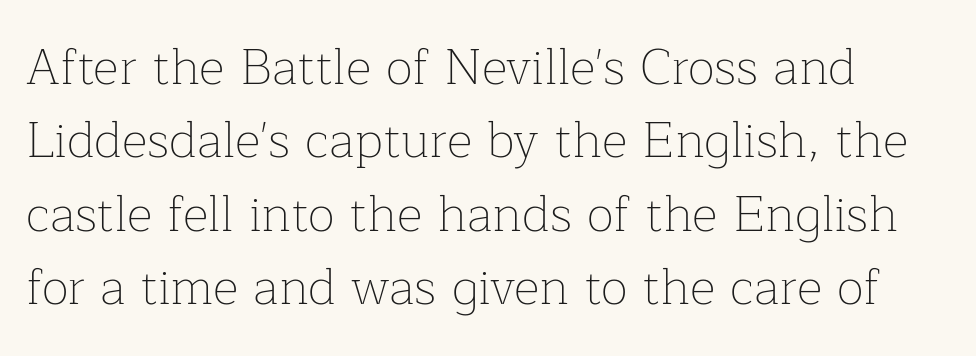
The font is comparable to plain body text, perhaps lighter. In terms of letterform style, serifs are clearly present. Plain, unruled lines of type. Caption: multi-line text, flush left, ragged right. A typesetter would call this zero additional tracking.
